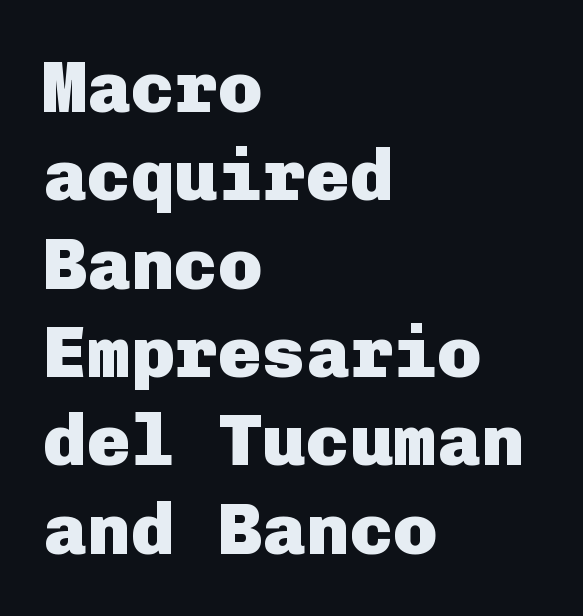
{"serif": "no", "italic": "no", "bold": "yes", "weight": "heavy", "width": "normal", "stroke_contrast": "low", "x_height": "medium", "underline": "no", "align": "left", "line_spacing_ratio": 1.21, "letter_spacing": "normal", "letter_spacing_em": 0.0, "glyph_px": 73}
